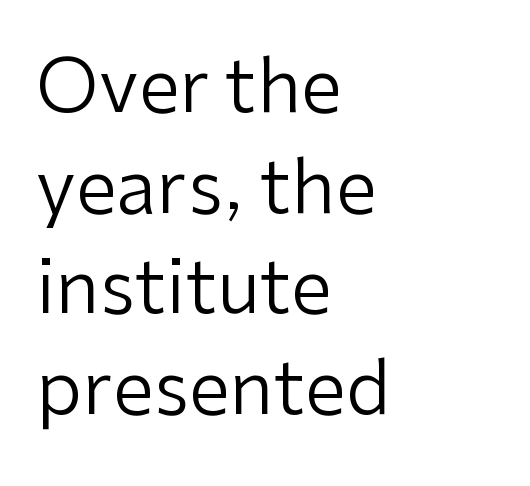
Here the designer chose a conventional face with non-uniform glyph widths. Stroke mass is kept to a normal reading level or below. The type sits square on the baseline with zero lean. Every row of glyphs begins at an identical x-position on the left. Underlining? Definitely not there. The letterforms sit shoulder to shoulder at normal distance.
